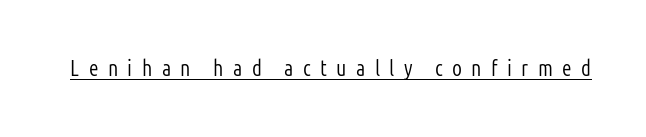
Display-style spreading of the glyphs; the letterfit is very open. The face looks like a standard text weight, possibly lighter. Like a heading marked for emphasis, these lines bear an underscore. Upright lettering throughout.
